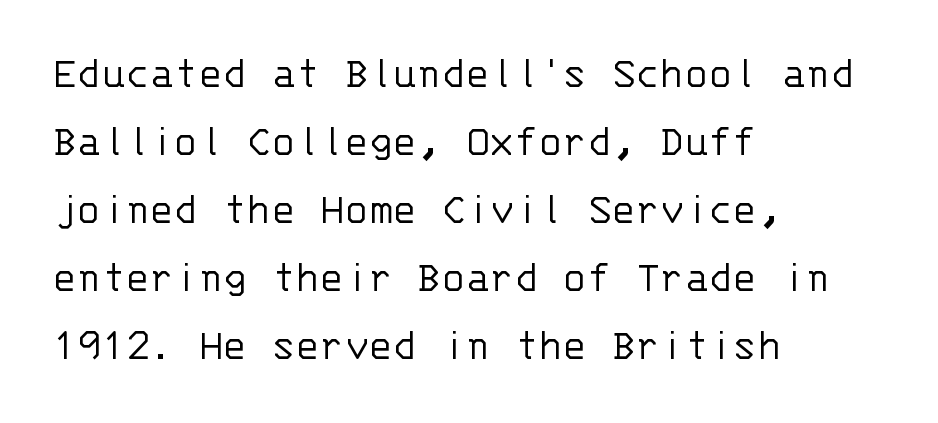
Each word holds together tightly as a unit, with standard inter-letter gaps. Every stem runs plumb, perpendicular to the baseline. What kind of face is this? One without serifs — a sans. Short and long lines alike share a common starting point at left. The typeface has the unassuming heft of standard copy or less.
